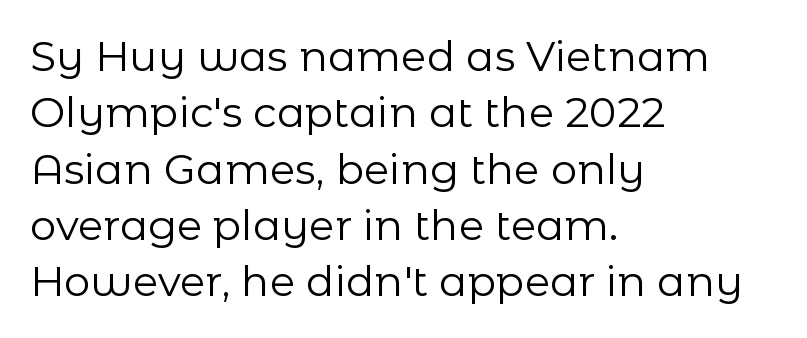
Q: Is the text bold? A: No.
Q: Is the text italic (slanted)? A: No, it is upright.
Q: Is the typeface a serif or a sans-serif typeface? A: Sans-serif.
Q: Is the text underlined? A: No.
Q: How is the paragraph aligned? A: Left-aligned.
Q: Is the spacing between letters normal or unusually wide? A: Normal.
Q: Is the spacing between lines tight, normal or loose? A: Normal.
Q: Width (condensed, normal, or wide)? A: Normal.
Q: Stroke contrast? A: Low.
Q: x-height? A: Medium.
Q: Monospaced? A: No.
